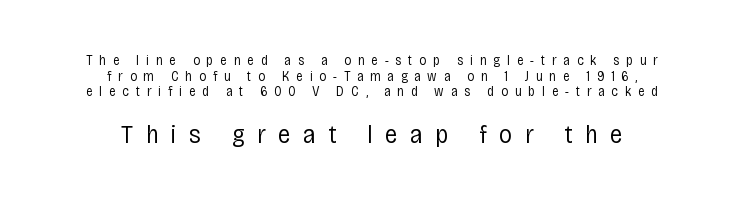
The image shows 26 px text type, upright; set centered, tight line spacing (1.11x), unusually wide letter spacing (+0.48 em), not underlined; the second (bottom) block is 1.86x larger.
